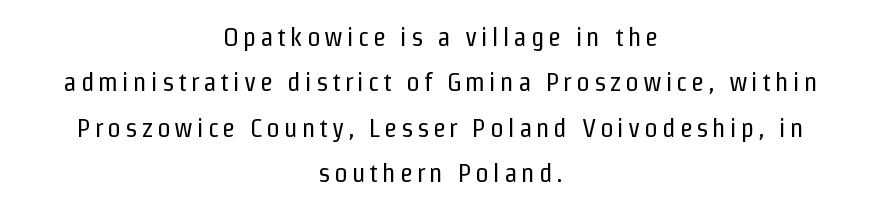
The image shows 27 px text type, upright; set centered, normal line spacing (1.68x), not underlined.
